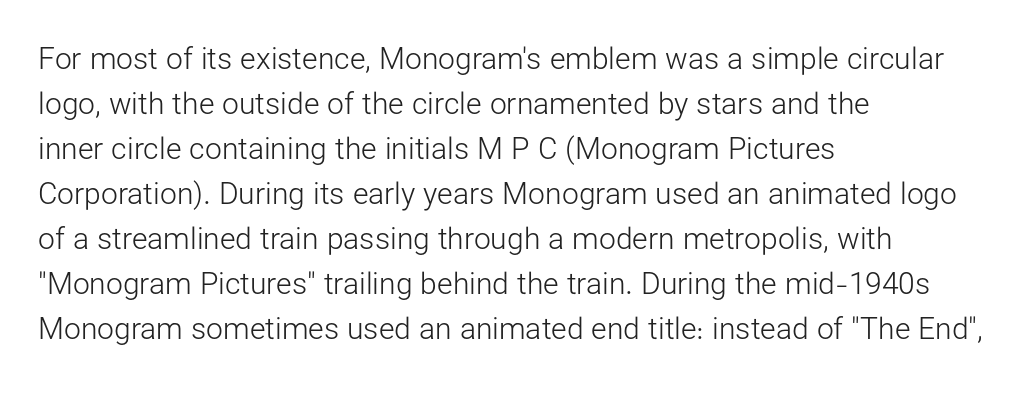
The image shows 30 px light sans-serif type, upright; set left-aligned, normal line spacing (1.5x), normal letter spacing, not underlined; low stroke contrast and a medium x-height.
